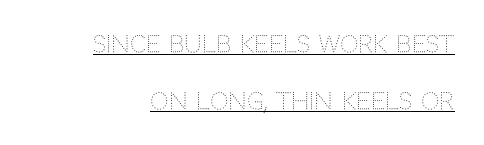
Compared with a typical body face, this is equally light or lighter still. In terms of letterspacing, this is plain default setting. No italicization has been applied; the sample stays upright. Like a heading marked for emphasis, these lines bear an underscore. The block of text is sparse from top to bottom, with ample space between rows.
